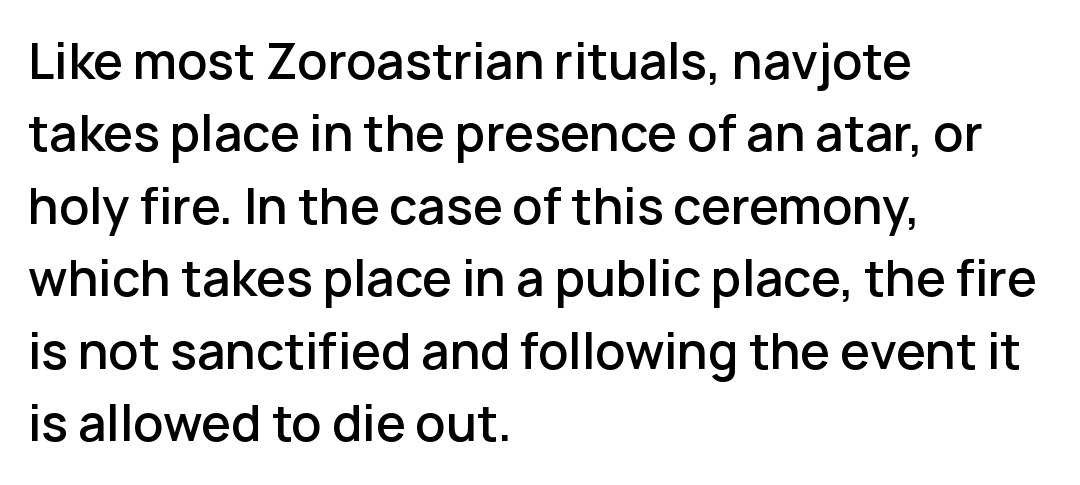
{"serif": "no", "italic": "no", "bold": "semi", "weight": "semibold", "width": "normal", "stroke_contrast": "low", "x_height": "medium", "monospaced": "no", "underline": "no", "align": "left", "line_spacing": "normal", "line_spacing_ratio": 1.51, "letter_spacing": "normal", "letter_spacing_em": 0.0, "glyph_px": 48}
